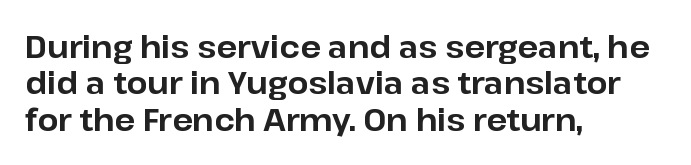
Q: Is the text bold? A: Yes.
Q: Is the text italic (slanted)? A: No, it is upright.
Q: Is the typeface a serif or a sans-serif typeface? A: Sans-serif.
Q: Is the text underlined? A: No.
Q: How is the paragraph aligned? A: Left-aligned.
Q: Is the spacing between letters normal or unusually wide? A: Normal.
Q: Width (condensed, normal, or wide)? A: Normal.
Q: Stroke contrast? A: Low.
Q: x-height? A: Medium.
Q: Monospaced? A: No.
